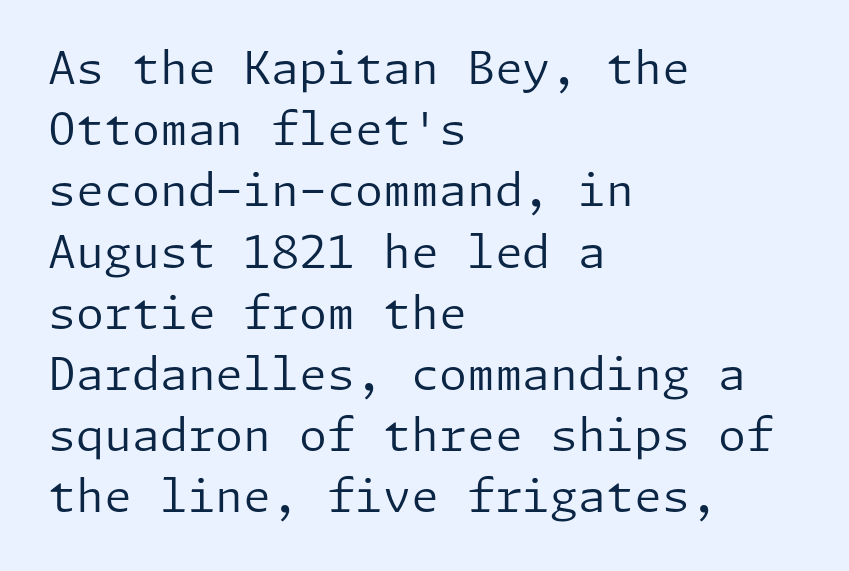
Students, observe: this is what conventionally led text looks like. This reads as an unemphasized weight, regular at the heaviest. The foot of each line stays bare and open. These lines are set flush left with a ragged right edge. Each word holds together tightly as a unit, with standard inter-letter gaps. Is this a sans? Yes — the strokes have no serifs.
